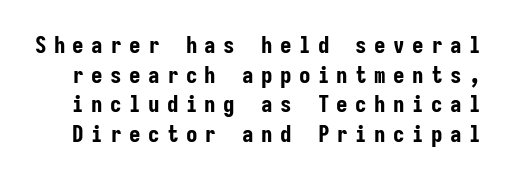
Q: Is the text bold? A: Yes.
Q: Is the text italic (slanted)? A: No, it is upright.
Q: Is the text underlined? A: No.
Q: Is the spacing between letters normal or unusually wide? A: Unusually wide.
Q: Is the spacing between lines tight, normal or loose? A: Normal.
